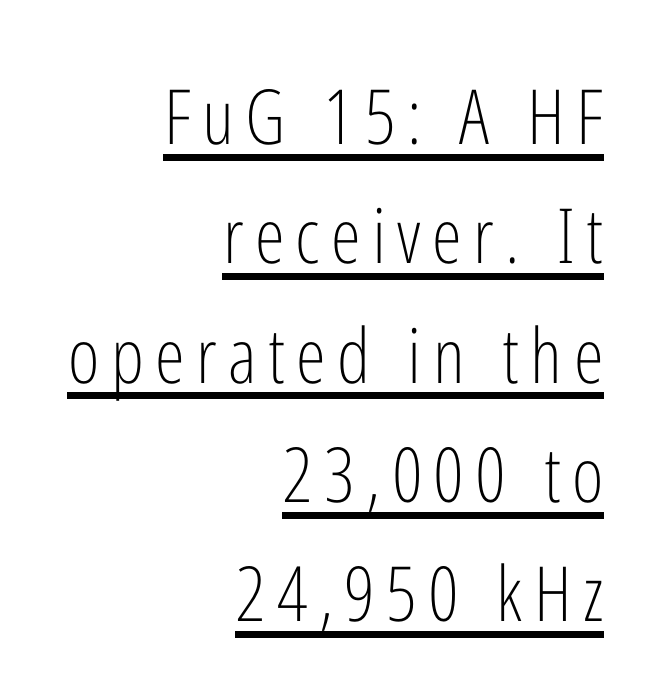
Q: Is the text bold? A: No.
Q: Is the text italic (slanted)? A: No, it is upright.
Q: Is the typeface a serif or a sans-serif typeface? A: Sans-serif.
Q: Is the text underlined? A: Yes.
Q: How is the paragraph aligned? A: Right-aligned.
Q: Is the spacing between lines tight, normal or loose? A: Normal.
Q: Width (condensed, normal, or wide)? A: Condensed.
Q: Stroke contrast? A: Low.
Q: x-height? A: Medium.
Q: Monospaced? A: No.
